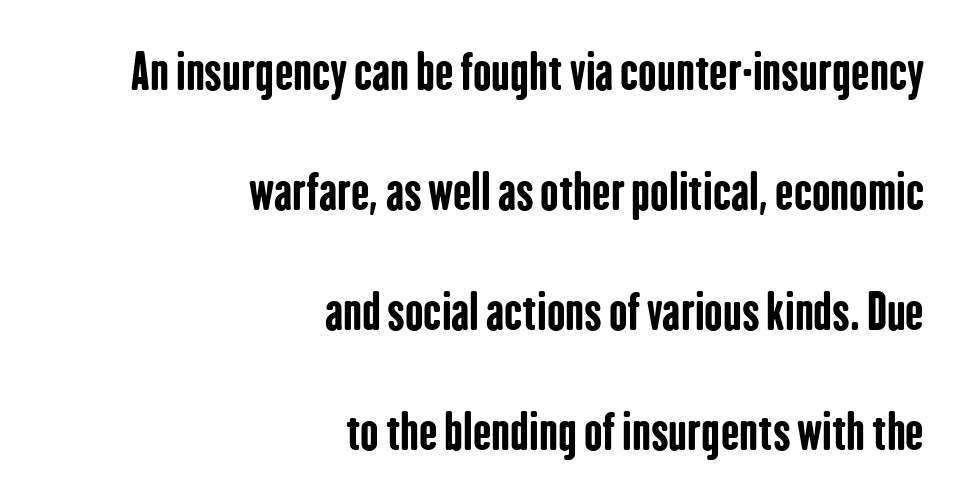
The image shows 49 px bold, condensed sans-serif type, upright; set right-aligned, loose line spacing (2.45x), normal letter spacing, not underlined; low stroke contrast and a medium x-height.
